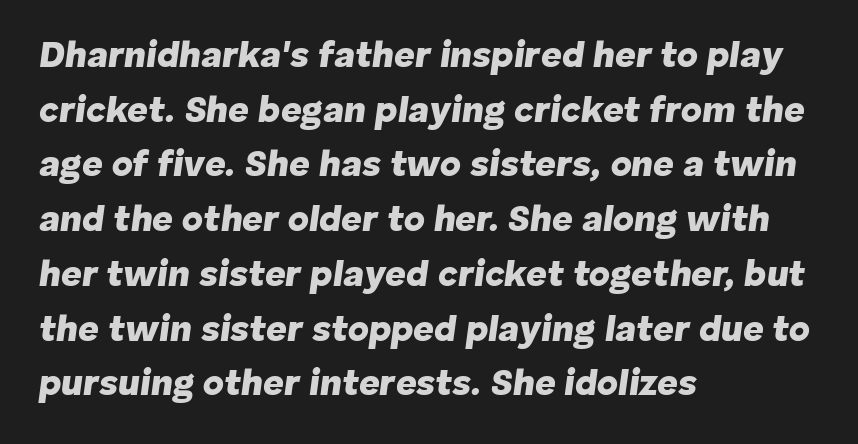
{"italic": "yes", "lean": "right", "slant_degrees": 8, "bold": "yes", "weight": "heavy", "width": "normal", "stroke_contrast": "low", "x_height": "medium", "monospaced": "no", "underline": "no", "align": "left", "line_spacing": "normal", "line_spacing_ratio": 1.52, "letter_spacing": "normal", "letter_spacing_em": 0.0, "glyph_px": 36}
